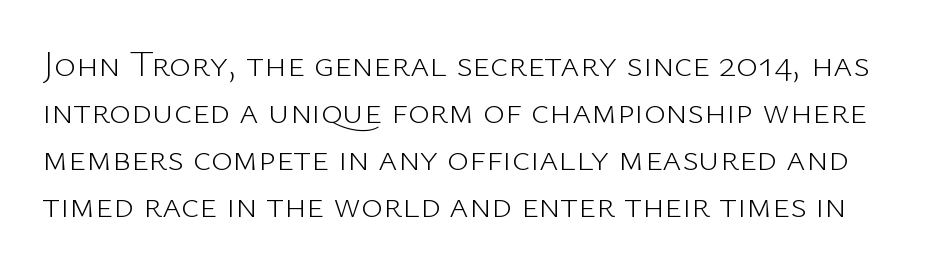
{"serif": "no", "italic": "no", "bold": "no", "weight": "light", "width": "normal", "stroke_contrast": "low", "x_height": "medium", "monospaced": "no", "underline": "no", "line_spacing": "normal", "line_spacing_ratio": 1.27, "letter_spacing": "normal", "letter_spacing_em": 0.0, "glyph_px": 37}
